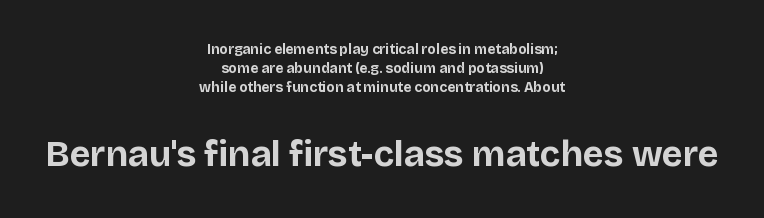
Ascenders rise straight up at ninety degrees. You'd pick this weight for a headline — it's a proper bold. The passage is arranged like a title page — every line centered. The letters advance in unequal steps, a hallmark of proportional type.
